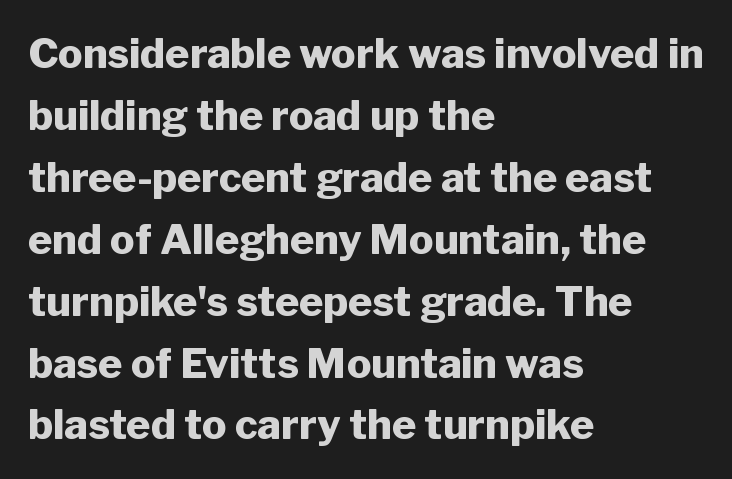
The image shows 41 px heavy sans-serif type, upright; set left-aligned, normal line spacing (1.51x), normal letter spacing, not underlined; low stroke contrast and a medium x-height.
